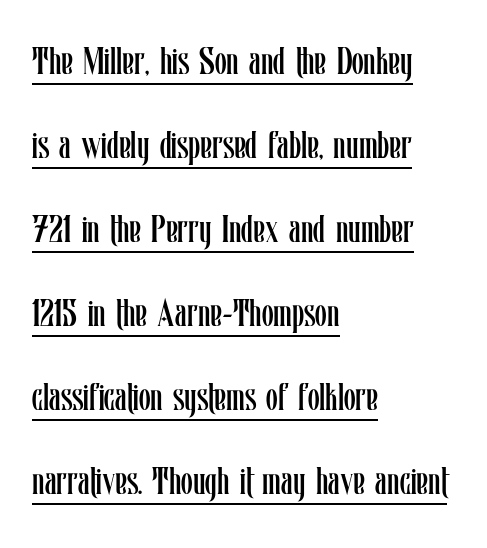
The image shows 38 px regular-weight, condensed type, upright; set left-aligned, loose line spacing (2.21x), normal letter spacing, underlined; low stroke contrast and a medium x-height.
